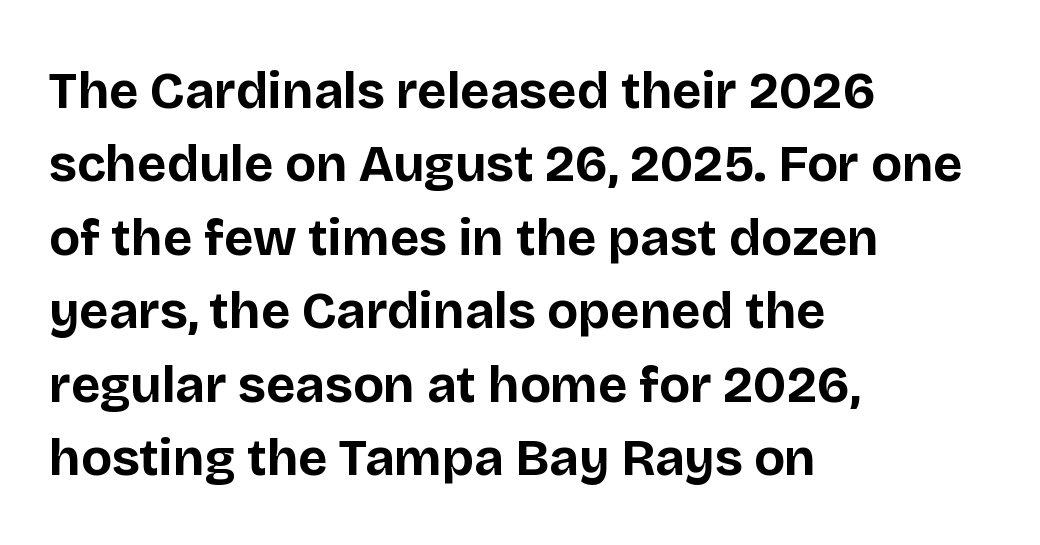
The image shows 51 px bold sans-serif type, upright; set left-aligned, normal line spacing (1.44x), normal letter spacing, not underlined; low stroke contrast and a large x-height.
